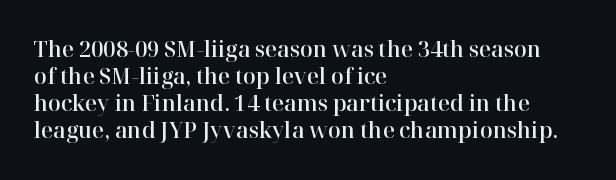
The letters stand straight up with perfectly vertical stems. Tracking here is standard; glyphs follow each other at the usual distance. Whoever set this chose a conventional vertical rhythm. The paragraph has a hard left edge and a soft right edge. Has an underline been added? It has not.
